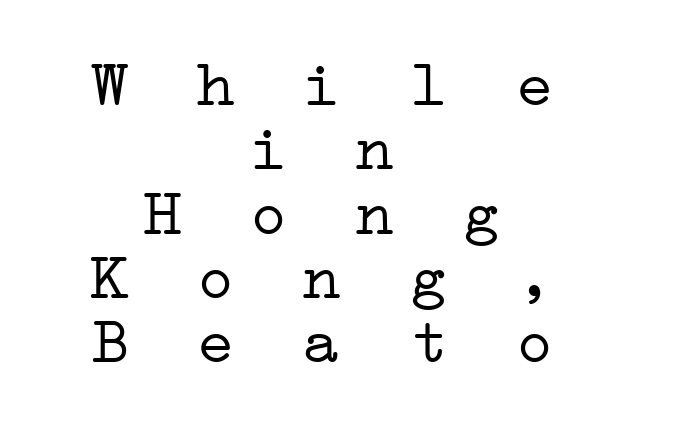
The face used here is seriffed, in the tradition of book romans. Vertically, the passage feels compressed, each row crowding the next. The words here are not underlined. If you folded the block vertically in half, each line would mirror itself in length.
